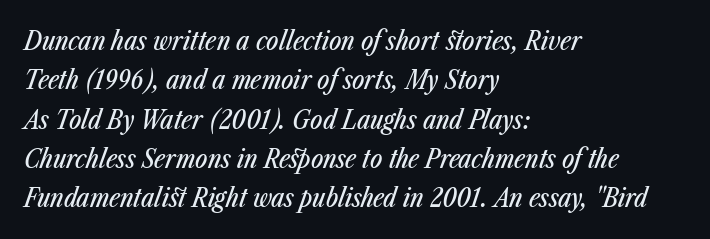
The image shows 26 px text type, italic (leaning right); set left-aligned, normal line spacing (1.51x), normal letter spacing, not underlined.
